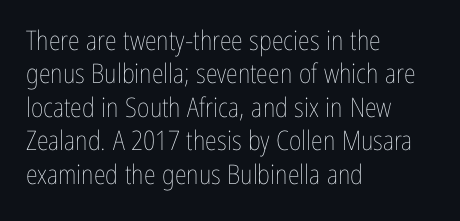
No letter is thick-stroked: the sample isn't bold. This rendering leaves character spacing at its baseline value. A bare baseline throughout the passage. Line beginnings align vertically; line endings do not. This sample uses an upright cut, with every glyph sitting square on the baseline.
